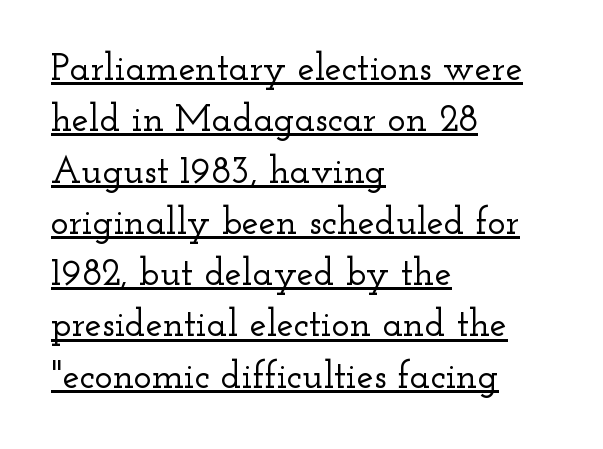
The image shows 38 px wide serif type, upright; set left-aligned, normal line spacing (1.35x), normal letter spacing, underlined; low stroke contrast and a small x-height.
